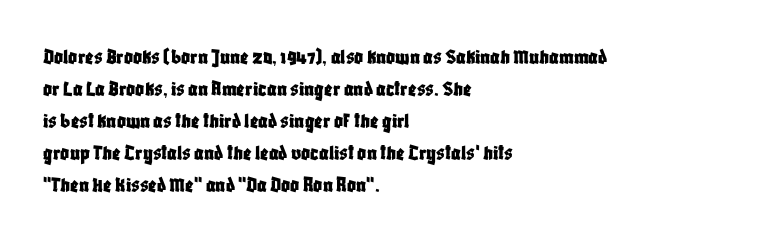
These lines were composed using upright roman letters. If you drew a ruler down the left edge, every line would touch it. In terms of leading, this rendering sits right in the middle. These lines keep a tight, regular rhythm from letter to letter. The glyphs are unaccompanied by any horizontal stroke below them.
